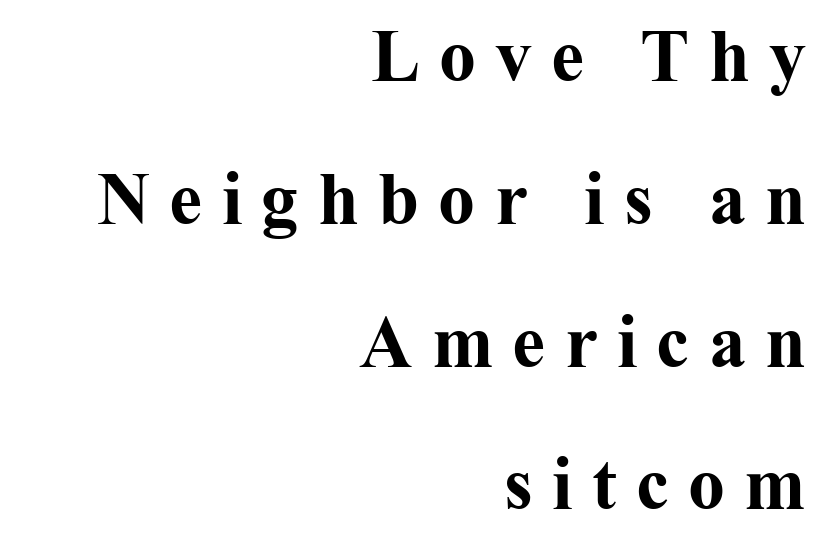
The image shows 74 px bold serif type, upright; set right-aligned, loose line spacing (1.93x), unusually wide letter spacing (+0.26 em), not underlined; medium stroke contrast and a medium x-height.
